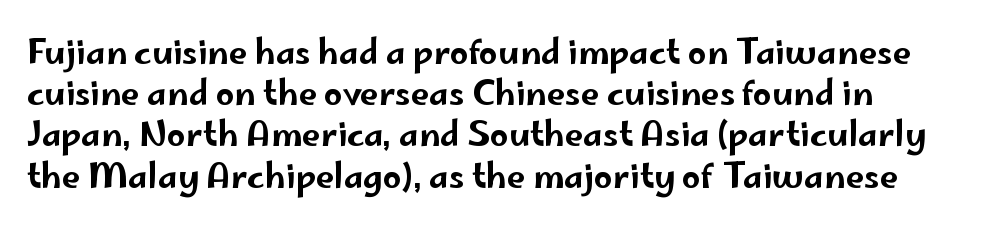
Q: Is the text italic (slanted)? A: No, it is upright.
Q: Is the typeface a serif or a sans-serif typeface? A: Sans-serif.
Q: Is the text underlined? A: No.
Q: Is the spacing between letters normal or unusually wide? A: Normal.
Q: Is the spacing between lines tight, normal or loose? A: Normal.
Q: Width (condensed, normal, or wide)? A: Wide.
Q: Stroke contrast? A: Low.
Q: x-height? A: Small.
Q: Monospaced? A: No.
